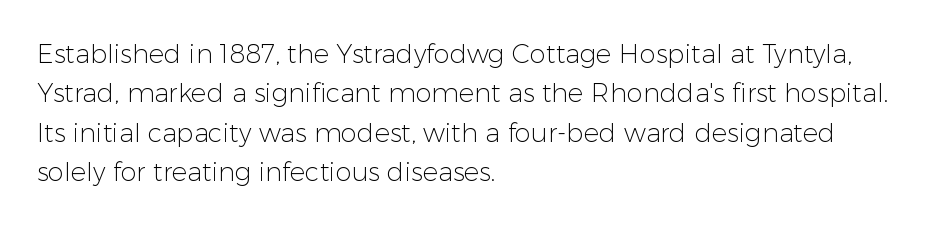
A typesetter would mark this as roman, not italic. Does the leading feel generous? No, just average. The typesetter chose a ragged-right arrangement here. The gaps between neighbouring characters are ordinary and unremarkable. Is this a heavy cut? Hardly; it is regular or lighter. The space directly below the letters is spotless.
